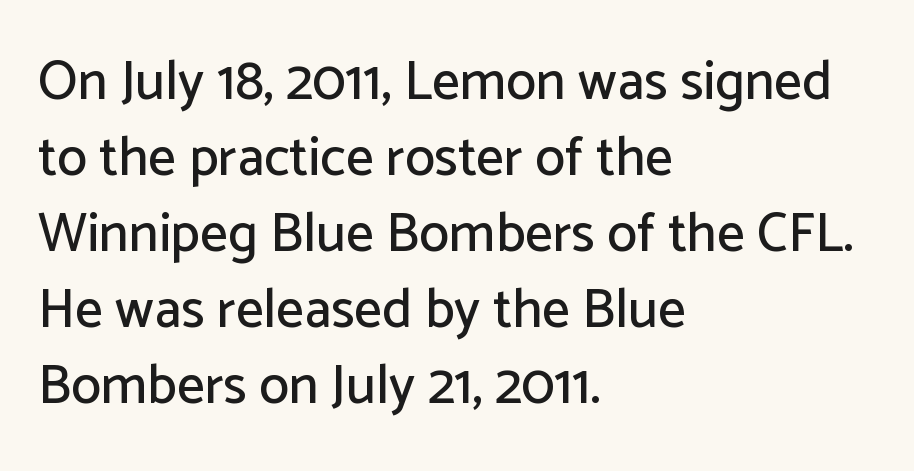
{"serif": "no", "italic": "no", "width": "normal", "stroke_contrast": "low", "x_height": "medium", "monospaced": "no", "underline": "no", "align": "left", "line_spacing": "normal", "line_spacing_ratio": 1.38, "letter_spacing": "normal", "letter_spacing_em": 0.0, "glyph_px": 55}
